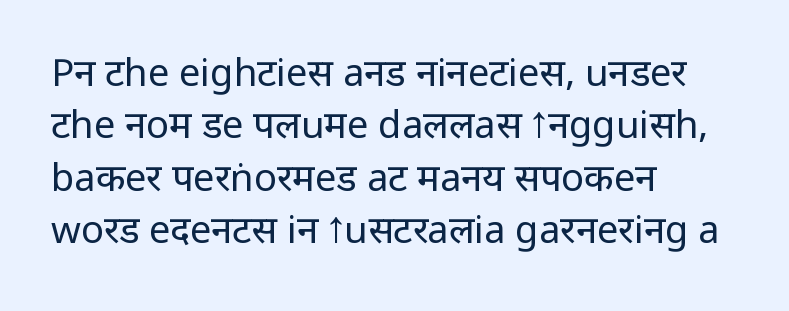
{"serif": "no", "italic": "no", "bold": "no", "weight": "regular", "width": "condensed", "stroke_contrast": "low", "x_height": "large", "monospaced": "no", "underline": "no", "align": "left", "line_spacing": "normal", "line_spacing_ratio": 1.38, "letter_spacing": "normal", "letter_spacing_em": 0.0, "glyph_px": 38}
